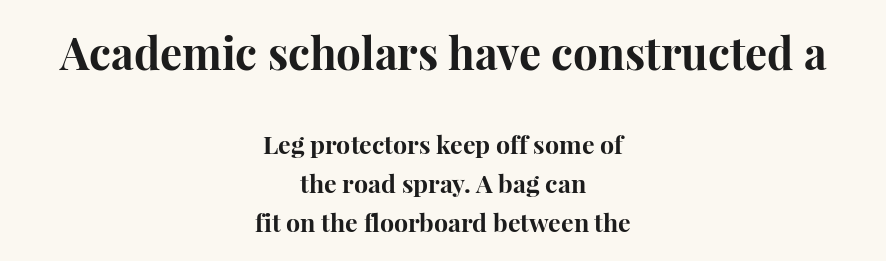
The face used here appears at its bigger size in the upper chunk. The rows are spaced the way most documents space them. Heavy-handed strokes throughout: this text is bold. The strip under each line holds only bare page. The whitespace from short lines is split evenly between both sides.
